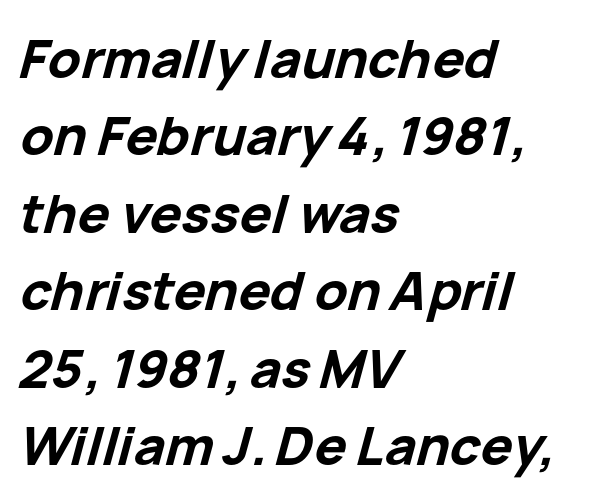
{"italic": "yes", "lean": "right", "slant_degrees": 15, "bold": "yes", "weight": "bold", "width": "normal", "stroke_contrast": "low", "x_height": "medium", "monospaced": "no", "underline": "no", "align": "left", "line_spacing": "normal", "line_spacing_ratio": 1.46, "letter_spacing": "normal", "letter_spacing_em": 0.0, "glyph_px": 53}
